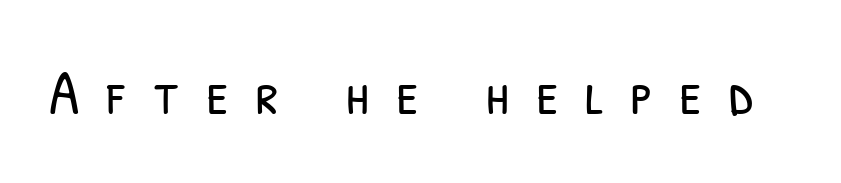
Q: Is the text bold? A: No.
Q: Is the typeface a serif or a sans-serif typeface? A: Sans-serif.
Q: Is the text underlined? A: No.
Q: Is the spacing between letters normal or unusually wide? A: Unusually wide.
Q: Width (condensed, normal, or wide)? A: Condensed.
Q: Stroke contrast? A: Low.
Q: x-height? A: Medium.
Q: Monospaced? A: No.
